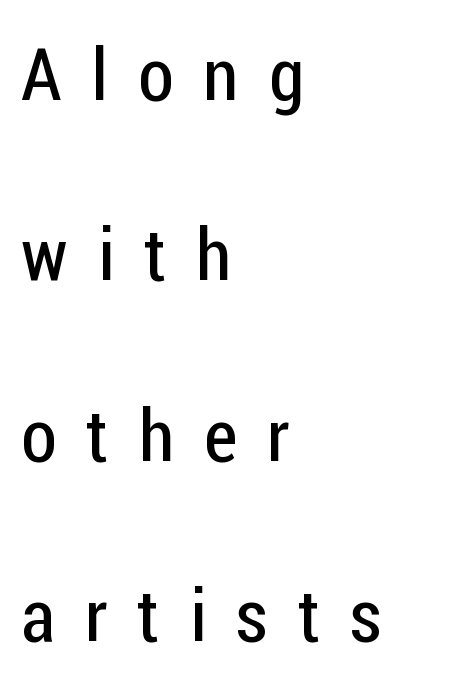
The image shows 73 px regular-weight, condensed sans-serif type, upright; set left-aligned, loose line spacing (2.47x), unusually wide letter spacing (+0.41 em), not underlined; low stroke contrast and a medium x-height.
